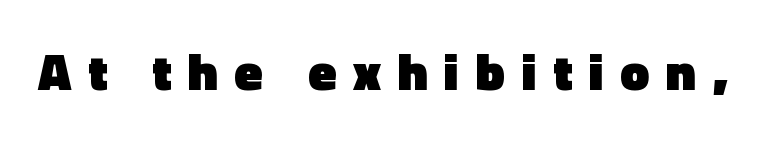
The image shows 52 px heavy sans-serif type, upright; set unusually wide letter spacing (+0.32 em), not underlined; a medium x-height.
